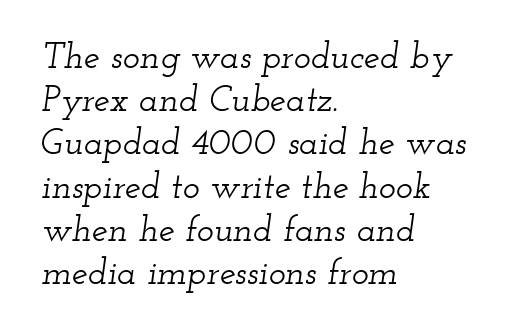
The image shows 36 px wide serif type, italic (leaning right); set left-aligned, line spacing 1.2x, normal letter spacing, not underlined; low stroke contrast and a small x-height.
